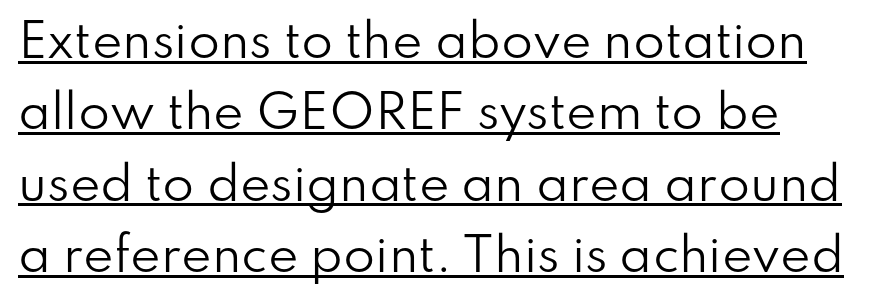
The image shows 46 px regular-weight sans-serif type, upright; set normal line spacing (1.55x), normal letter spacing, underlined; low stroke contrast and a small x-height.
